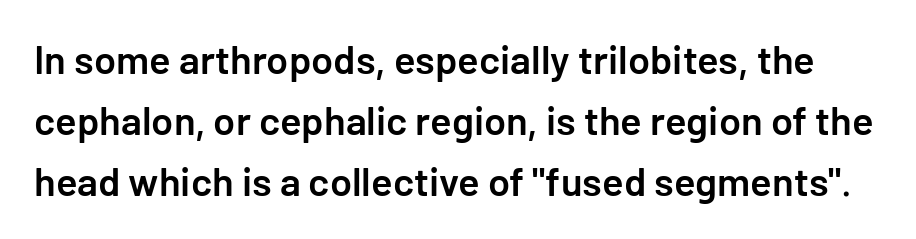
The image shows 40 px semibold sans-serif type, upright; set normal line spacing (1.53x), normal letter spacing, not underlined; low stroke contrast and a medium x-height.
